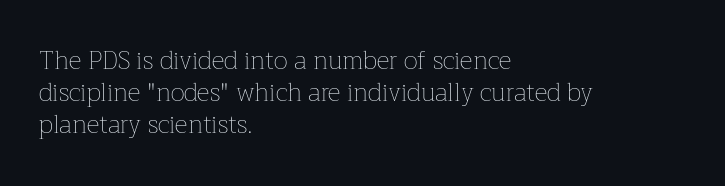
{"italic": "no", "bold": "no", "underline": "no", "align": "left", "line_spacing": "normal", "line_spacing_ratio": 1.28, "letter_spacing": "normal", "letter_spacing_em": 0.0, "glyph_px": 25}
